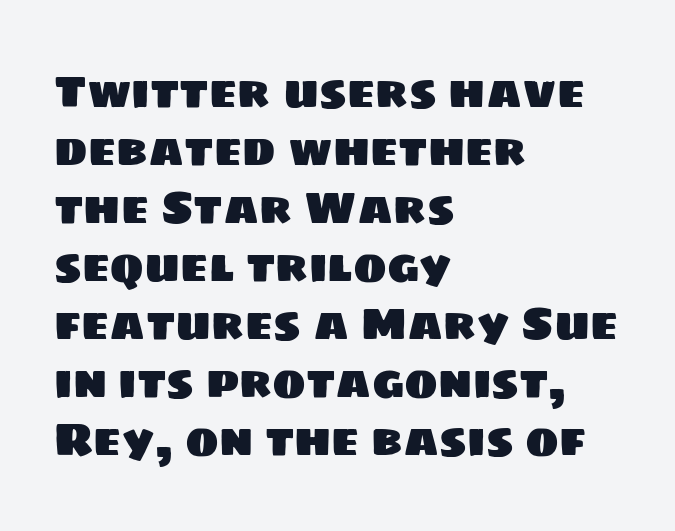
The face used here is proportionally spaced, like ordinary book or web type. If you drew a ruler down the left edge, every line would touch it. A clean baseline with only descenders dipping below it. How are the letters spaced? Ordinarily, with no added tracking.
